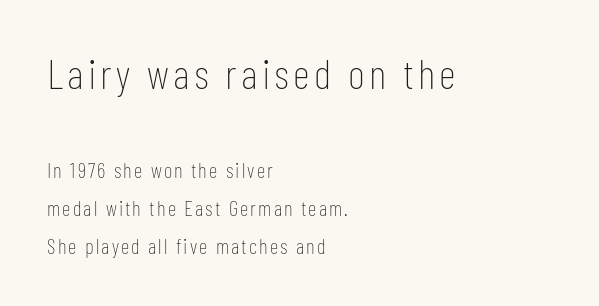
Q: Is the text bold? A: No.
Q: Is the text italic (slanted)? A: No, it is upright.
Q: Is the typeface a serif or a sans-serif typeface? A: Sans-serif.
Q: Is the text underlined? A: No.
Q: How is the paragraph aligned? A: Left-aligned.
Q: Which block of text is set in a larger size, the first (top) or the second (bottom)? A: The first (top) one.
Q: Width (condensed, normal, or wide)? A: Condensed.
Q: Stroke contrast? A: Low.
Q: x-height? A: Medium.
Q: Monospaced? A: No.
